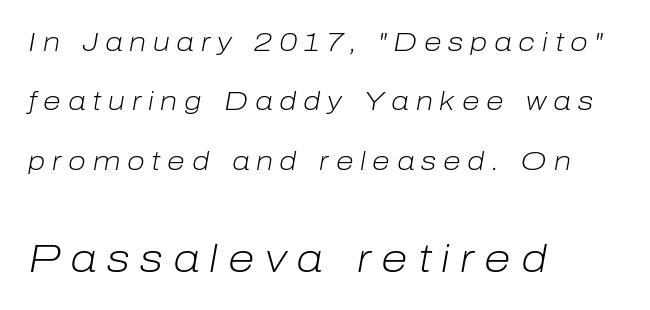
Q: Is the text bold? A: No.
Q: Is the text italic (slanted)? A: Yes, it leans right by about 10 degrees.
Q: Is the text underlined? A: No.
Q: How is the paragraph aligned? A: Left-aligned.
Q: Is the spacing between letters normal or unusually wide? A: Unusually wide.
Q: Is the spacing between lines tight, normal or loose? A: Loose.
Q: Which block of text is set in a larger size, the first (top) or the second (bottom)? A: The second (bottom) one.
Q: Width (condensed, normal, or wide)? A: Normal.
Q: Stroke contrast? A: Low.
Q: x-height? A: Medium.
Q: Monospaced? A: No.
